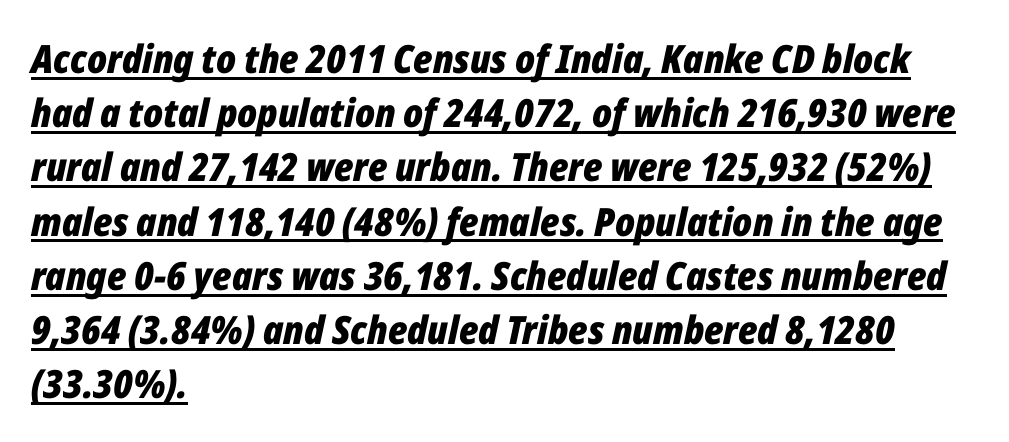
{"italic": "yes", "lean": "right", "slant_degrees": 12, "bold": "yes", "weight": "bold", "width": "condensed", "stroke_contrast": "low", "x_height": "medium", "monospaced": "no", "underline": "yes", "align": "left", "line_spacing": "normal", "line_spacing_ratio": 1.39, "letter_spacing": "normal", "letter_spacing_em": 0.0, "glyph_px": 39}
